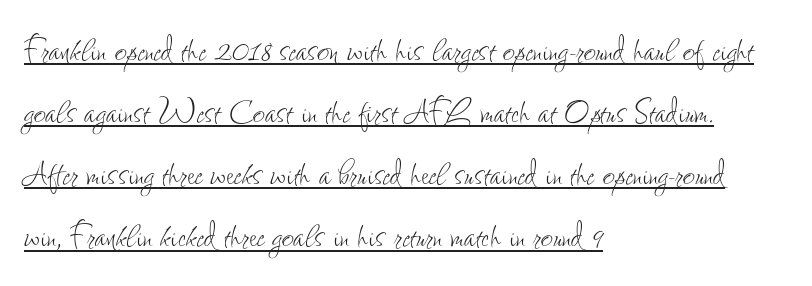
These lines sit exactly where default settings would place them. Note the varied advance widths — an 'i' is clearly narrower than an 'm'. Casual observation: everything's shoved over to the left. The letterforms sit shoulder to shoulder at normal distance. The letterforms sit at book weight or below.
